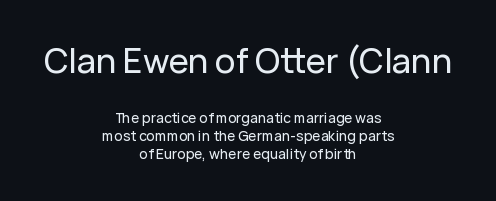
{"serif": "no", "italic": "no", "width": "normal", "stroke_contrast": "low", "x_height": "medium", "monospaced": "no", "underline": "no", "align": "center", "line_spacing": "normal", "line_spacing_ratio": 1.31, "letter_spacing": "normal", "letter_spacing_em": 0.0, "larger_block": "first", "size_ratio": 2.43, "glyph_px": 34}
